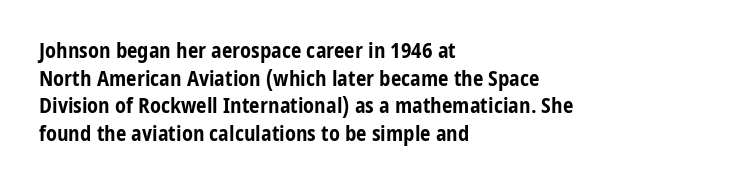
It's the straight-up-and-down kind of type. The words here are not underlined. Summary of vertical rhythm: regular, with standard interline spacing. Alignment: flush left. The rendering keeps characters at their native spacing.
